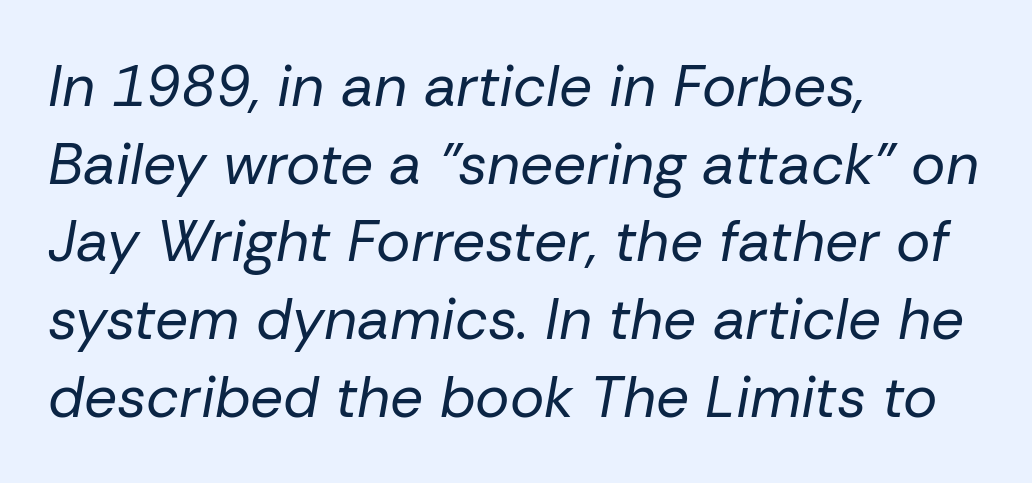
Q: Is the text bold? A: No.
Q: Is the text italic (slanted)? A: Yes, it leans right by about 10 degrees.
Q: Is the text underlined? A: No.
Q: How is the paragraph aligned? A: Left-aligned.
Q: Is the spacing between letters normal or unusually wide? A: Normal.
Q: Is the spacing between lines tight, normal or loose? A: Normal.
Q: Width (condensed, normal, or wide)? A: Normal.
Q: Stroke contrast? A: Low.
Q: x-height? A: Medium.
Q: Monospaced? A: No.
